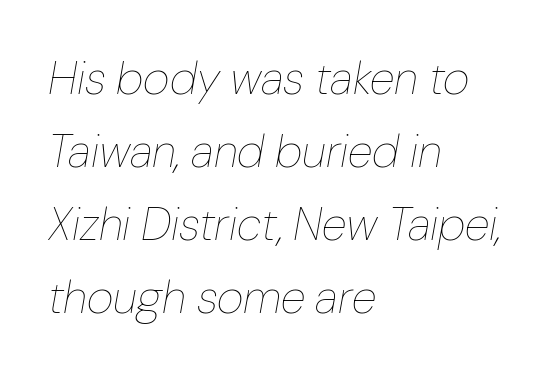
Stems here are at most as thick as an everyday book face. The letters sit at their default tracking, neither squeezed nor spread. These lines stack with their left ends in a neat column. Underlining? Definitely not there. In terms of leading, this rendering sits right in the middle. The face used here is proportionally spaced, like ordinary book or web type.
